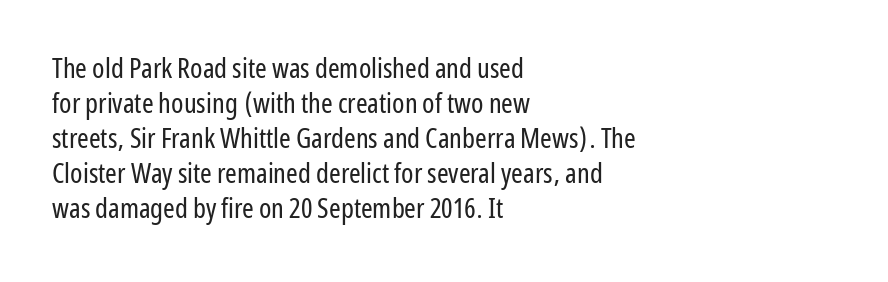
The image shows 28 px regular-weight, condensed sans-serif type, upright; set left-aligned, normal line spacing (1.25x), normal letter spacing, not underlined; low stroke contrast and a medium x-height.
